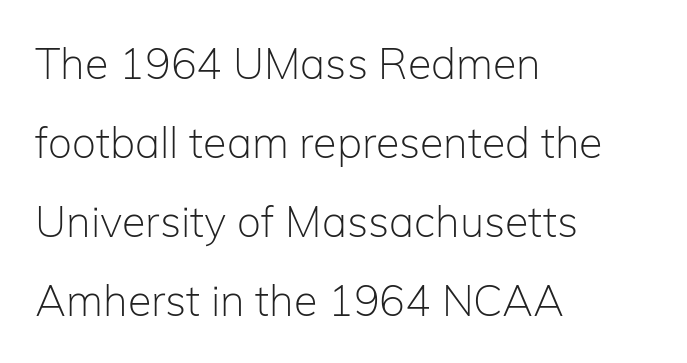
{"serif": "no", "italic": "no", "bold": "no", "weight": "light", "width": "normal", "stroke_contrast": "low", "x_height": "medium", "monospaced": "no", "underline": "no", "align": "left", "line_spacing_ratio": 1.84, "letter_spacing": "normal", "letter_spacing_em": 0.0, "glyph_px": 43}
